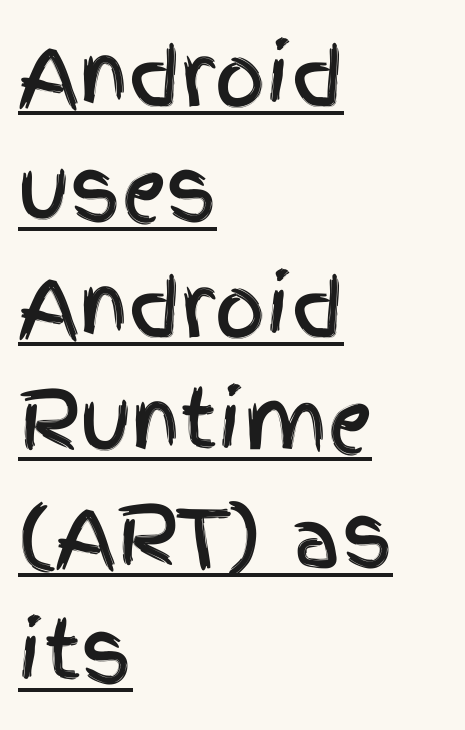
The image shows 79 px condensed sans-serif type, upright; set left-aligned, normal line spacing (1.46x), normal letter spacing, underlined; a large x-height.
